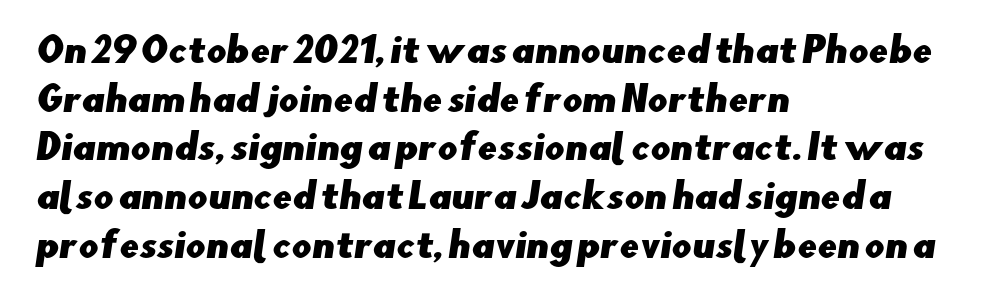
This sample is left-justified, so line endings fall wherever the words run out. This rendering leaves character spacing at its baseline value. Note the varied advance widths — an 'i' is clearly narrower than an 'm'. Glance below the letters and you will spot only blank space. One glance says typical: line gaps are just what's usual. In terms of letterform style, serifs are entirely absent.
